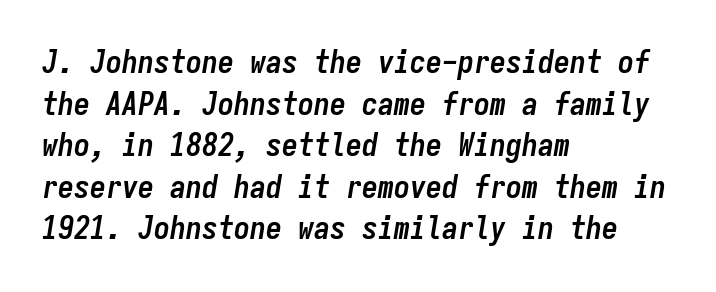
The image shows 32 px semibold, condensed type, italic (leaning right), monospaced; set left-aligned, normal line spacing (1.3x), normal letter spacing, not underlined; low stroke contrast and a medium x-height.
